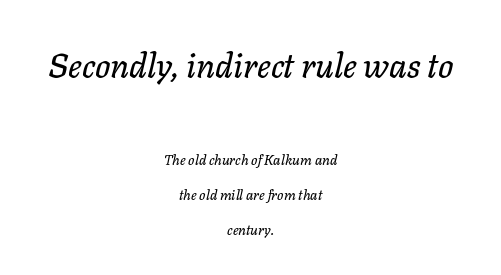
The specimen omits any rule beneath the text block's lines. Is there much room between lines? Yes — plenty of vertical air separates them. You get the large type first, then a drop to smaller type. A typesetter would call this proportional, since set widths differ per character. Here the glyphs are tracked normally, forming tight word shapes. A typesetter would mark this as italic.
